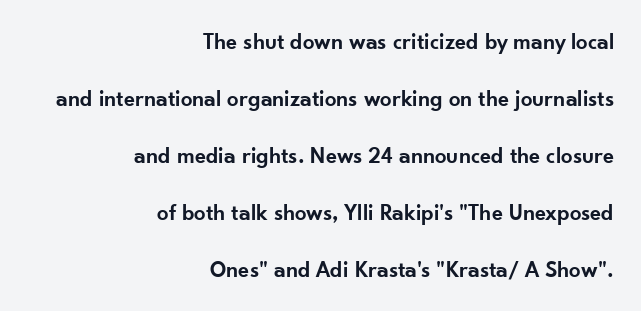
{"italic": "no", "bold": "semi", "underline": "no", "align": "right", "line_spacing": "loose", "line_spacing_ratio": 2.48, "letter_spacing": "normal", "letter_spacing_em": 0.0, "glyph_px": 23}
